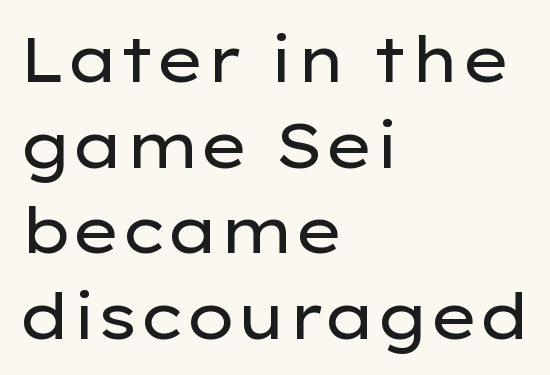
{"serif": "no", "italic": "no", "bold": "no", "weight": "regular", "width": "wide", "stroke_contrast": "low", "x_height": "medium", "monospaced": "no", "underline": "no", "align": "left", "line_spacing": "normal", "line_spacing_ratio": 1.36, "letter_spacing": "normal", "letter_spacing_em": 0.0, "glyph_px": 63}
